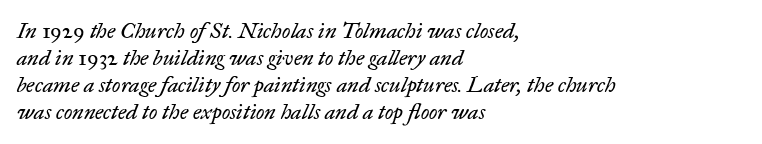
The image shows 22 px text type, italic (leaning right); set left-aligned, line spacing 1.23x, normal letter spacing, not underlined.
